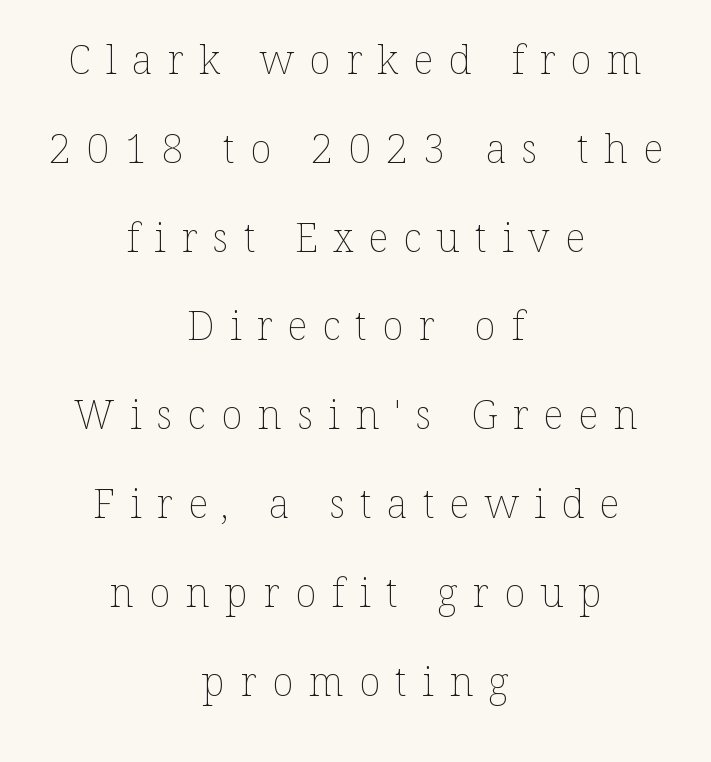
Q: Is the text bold? A: No.
Q: Is the text italic (slanted)? A: No, it is upright.
Q: Is the text underlined? A: No.
Q: How is the paragraph aligned? A: Centered.
Q: Is the spacing between letters normal or unusually wide? A: Unusually wide.
Q: Is the spacing between lines tight, normal or loose? A: Loose.
Q: Width (condensed, normal, or wide)? A: Normal.
Q: Stroke contrast? A: Low.
Q: x-height? A: Medium.
Q: Monospaced? A: No.
